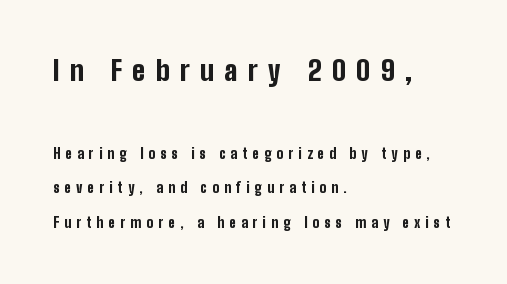
Does the copy run flush right? No — it runs flush left. The passage shown is typed in a proportional face where columns would drift. In terms of posture, this sample is upright. The rendering uses a bold face; every stroke is thick and dark.
